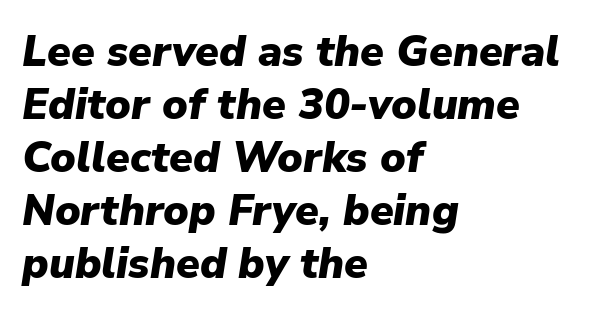
{"italic": "yes", "lean": "right", "slant_degrees": 9, "bold": "yes", "weight": "heavy", "width": "normal", "stroke_contrast": "low", "x_height": "medium", "monospaced": "no", "underline": "no", "align": "left", "line_spacing_ratio": 1.23, "letter_spacing": "normal", "letter_spacing_em": 0.0, "glyph_px": 43}
